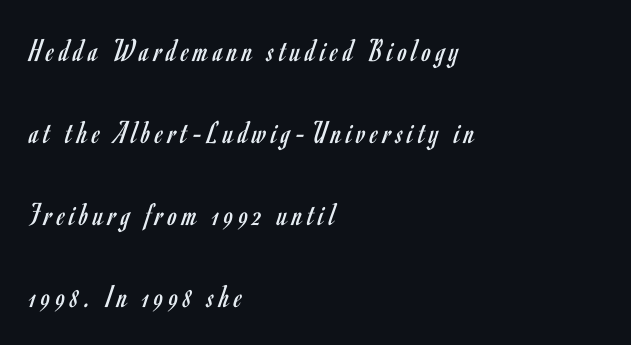
The image shows 33 px regular-weight, condensed sans-serif type; set left-aligned, loose line spacing (2.48x), not underlined; low stroke contrast and a small x-height.
